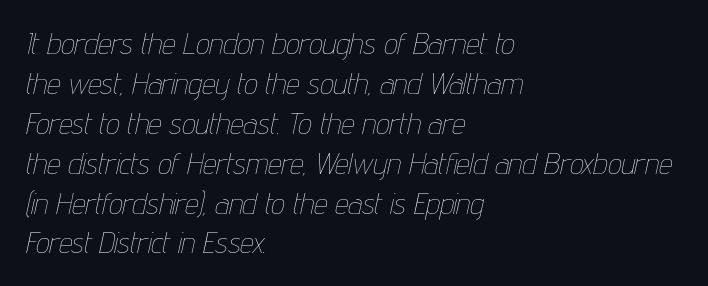
Q: Is the text bold? A: No.
Q: Is the text italic (slanted)? A: Yes, it leans right by about 12 degrees.
Q: Is the text underlined? A: No.
Q: How is the paragraph aligned? A: Left-aligned.
Q: Is the spacing between letters normal or unusually wide? A: Normal.
Q: Is the spacing between lines tight, normal or loose? A: Normal.
Q: Width (condensed, normal, or wide)? A: Condensed.
Q: Stroke contrast? A: Low.
Q: x-height? A: Medium.
Q: Monospaced? A: No.
